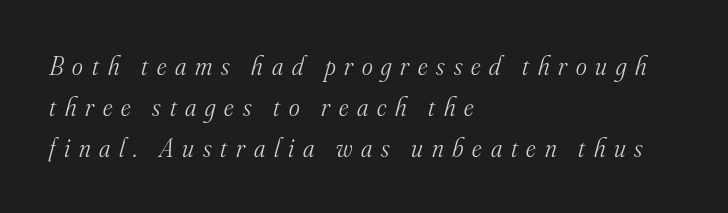
The image shows 26 px text type, italic (leaning right); set left-aligned, normal line spacing (1.57x), unusually wide letter spacing (+0.34 em), not underlined.
